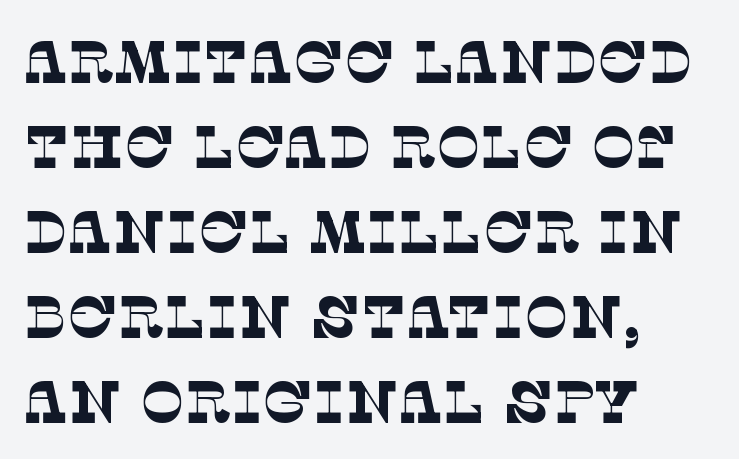
Q: Is the text bold? A: No.
Q: Is the typeface a serif or a sans-serif typeface? A: Serif.
Q: Is the text underlined? A: No.
Q: How is the paragraph aligned? A: Left-aligned.
Q: Is the spacing between letters normal or unusually wide? A: Normal.
Q: Is the spacing between lines tight, normal or loose? A: Normal.
Q: Width (condensed, normal, or wide)? A: Normal.
Q: Stroke contrast? A: Low.
Q: x-height? A: Large.
Q: Monospaced? A: No.
